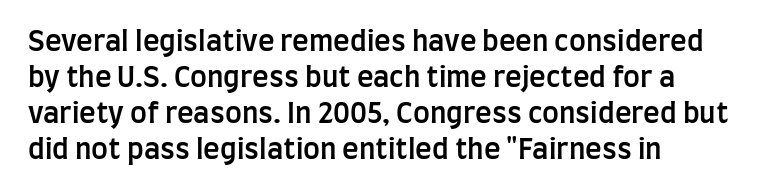
Q: Is the text bold? A: Semi-bold.
Q: Is the text italic (slanted)? A: No, it is upright.
Q: Is the typeface a serif or a sans-serif typeface? A: Sans-serif.
Q: Is the text underlined? A: No.
Q: Is the spacing between letters normal or unusually wide? A: Normal.
Q: Is the spacing between lines tight, normal or loose? A: Normal.
Q: Width (condensed, normal, or wide)? A: Condensed.
Q: Stroke contrast? A: Low.
Q: x-height? A: Large.
Q: Monospaced? A: No.
